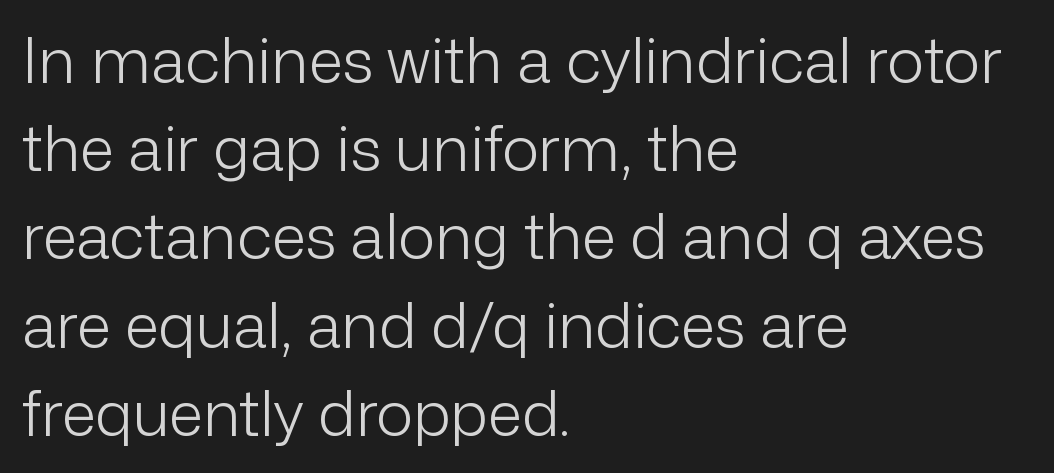
Q: Is the text bold? A: No.
Q: Is the text italic (slanted)? A: No, it is upright.
Q: Is the typeface a serif or a sans-serif typeface? A: Sans-serif.
Q: Is the text underlined? A: No.
Q: How is the paragraph aligned? A: Left-aligned.
Q: Is the spacing between letters normal or unusually wide? A: Normal.
Q: Is the spacing between lines tight, normal or loose? A: Normal.
Q: Width (condensed, normal, or wide)? A: Normal.
Q: Stroke contrast? A: Low.
Q: x-height? A: Medium.
Q: Monospaced? A: No.
